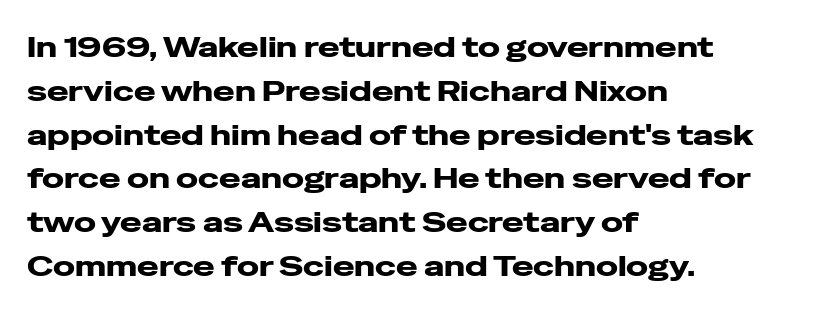
Q: Is the text bold? A: Yes.
Q: Is the text italic (slanted)? A: No, it is upright.
Q: Is the typeface a serif or a sans-serif typeface? A: Sans-serif.
Q: Is the text underlined? A: No.
Q: How is the paragraph aligned? A: Left-aligned.
Q: Is the spacing between letters normal or unusually wide? A: Normal.
Q: Is the spacing between lines tight, normal or loose? A: Normal.
Q: Width (condensed, normal, or wide)? A: Wide.
Q: Stroke contrast? A: Low.
Q: x-height? A: Medium.
Q: Monospaced? A: No.
